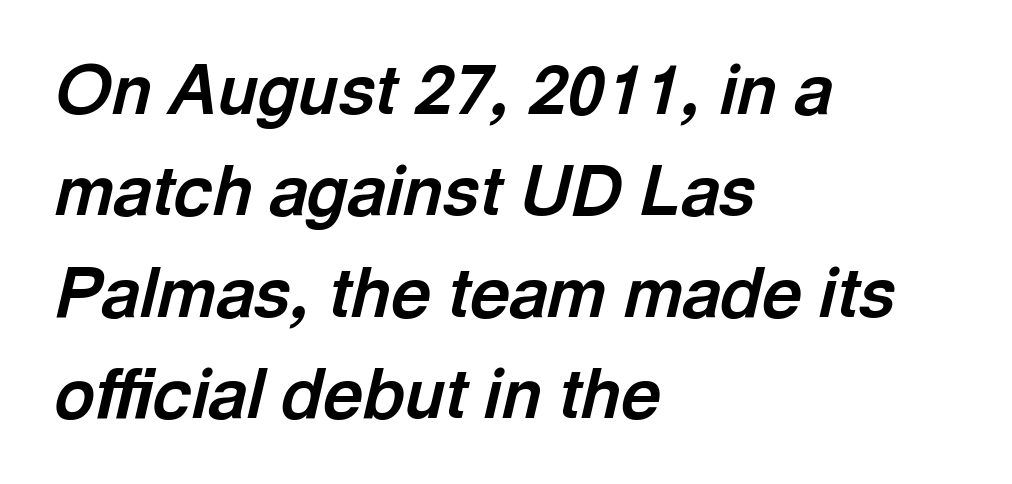
Q: Is the text bold? A: Yes.
Q: Is the text italic (slanted)? A: Yes, it leans right by about 13 degrees.
Q: Is the text underlined? A: No.
Q: How is the paragraph aligned? A: Left-aligned.
Q: Is the spacing between letters normal or unusually wide? A: Normal.
Q: Is the spacing between lines tight, normal or loose? A: Normal.
Q: Width (condensed, normal, or wide)? A: Normal.
Q: x-height? A: Medium.
Q: Monospaced? A: No.
